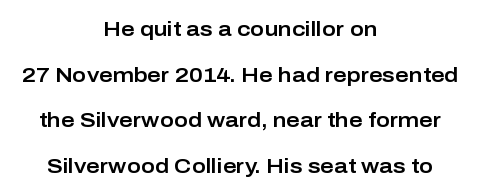
{"italic": "no", "underline": "no", "align": "center", "line_spacing": "loose", "line_spacing_ratio": 2.17, "letter_spacing": "normal", "letter_spacing_em": 0.0, "glyph_px": 21}
